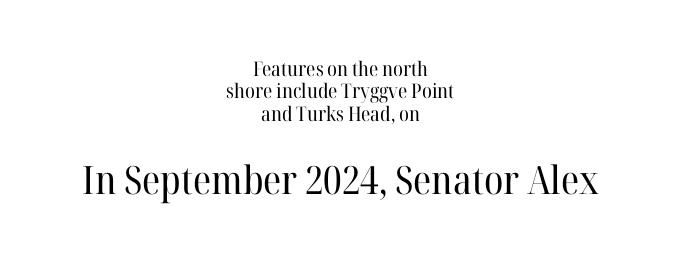
I'd call this a serif setting — the letters wear small feet. Closely set lines give the paragraph a compact silhouette. These lines are rendered in a variable-pitch font. The font's upright variant was chosen for this text.
